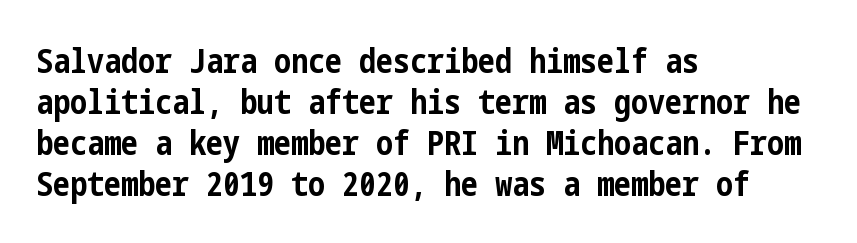
Clear beneath every line of the passage. If you drew a line through each stem, it would be perfectly vertical. The characters display no serif detailing; their extremities are plain. The passage shown has conventional tracking throughout. Caption: bold face, heavy strokes.
